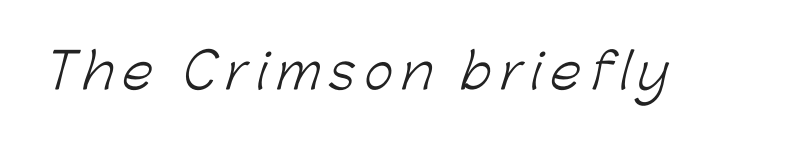
The image shows 49 px light sans-serif type; set not underlined; low stroke contrast and a medium x-height.
